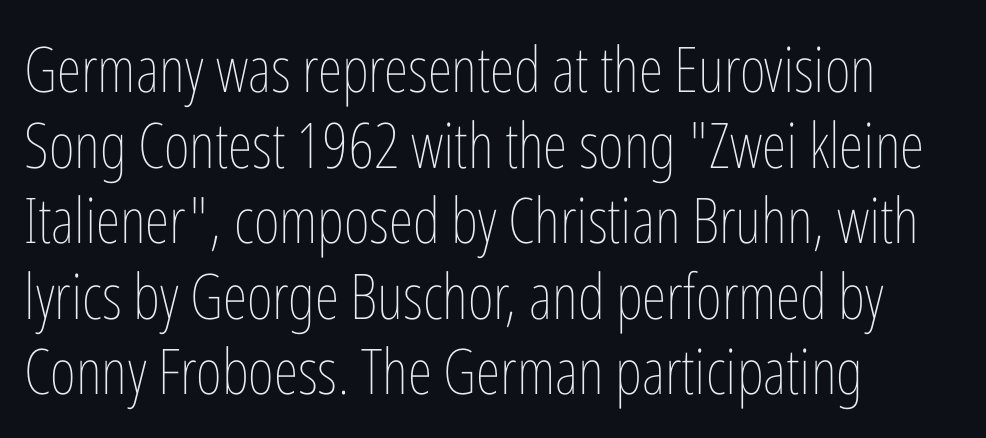
{"italic": "no", "bold": "no", "weight": "thin", "width": "condensed", "stroke_contrast": "low", "x_height": "medium", "monospaced": "no", "underline": "no", "align": "left", "line_spacing_ratio": 1.2, "letter_spacing": "normal", "letter_spacing_em": 0.0, "glyph_px": 63}
